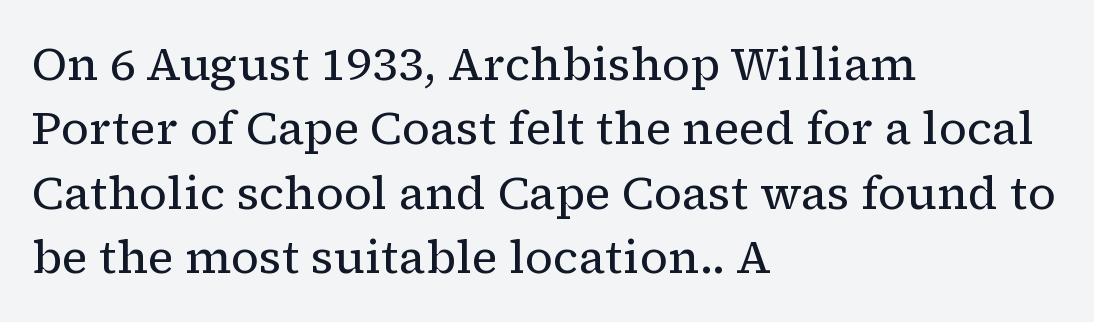
The image shows 46 px regular-weight serif type, upright; set left-aligned, normal line spacing (1.4x), normal letter spacing, not underlined; low stroke contrast and a medium x-height.
